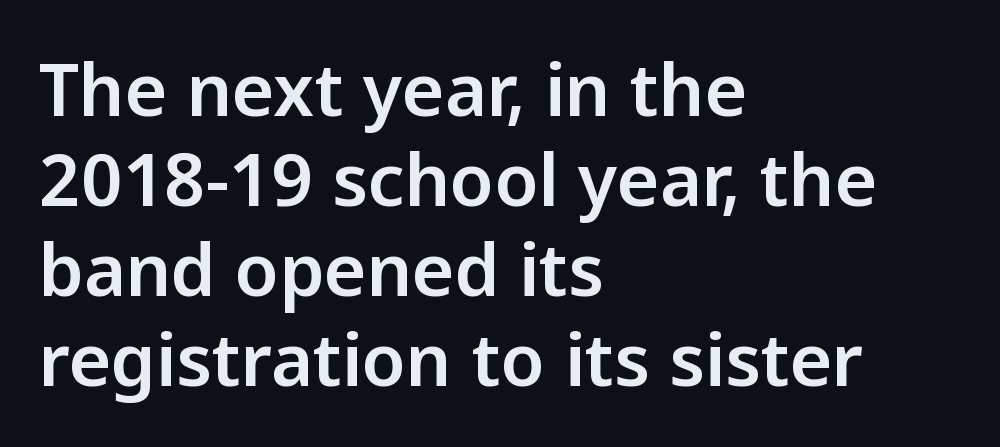
{"serif": "no", "italic": "no", "width": "normal", "stroke_contrast": "low", "x_height": "medium", "monospaced": "no", "underline": "no", "align": "left", "line_spacing": "normal", "line_spacing_ratio": 1.25, "letter_spacing": "normal", "letter_spacing_em": 0.0, "glyph_px": 72}
